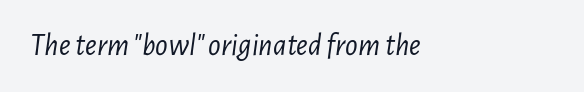
Q: Is the text bold? A: No.
Q: Is the text italic (slanted)? A: Yes, it leans right by about 7 degrees.
Q: Is the text underlined? A: No.
Q: How is the paragraph aligned? A: Left-aligned.
Q: Is the spacing between letters normal or unusually wide? A: Normal.
Q: Width (condensed, normal, or wide)? A: Condensed.
Q: Stroke contrast? A: Low.
Q: x-height? A: Medium.
Q: Monospaced? A: No.
